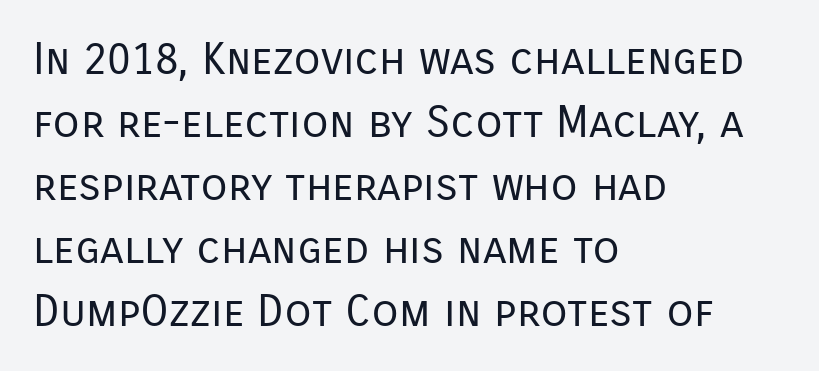
{"serif": "no", "italic": "no", "bold": "no", "weight": "regular", "width": "normal", "stroke_contrast": "low", "x_height": "medium", "monospaced": "no", "underline": "no", "align": "left", "line_spacing": "normal", "line_spacing_ratio": 1.43, "letter_spacing": "normal", "letter_spacing_em": 0.0, "glyph_px": 44}
